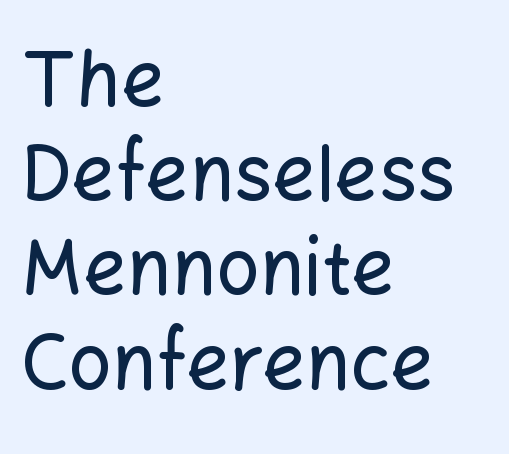
The area under the type is left untouched. This rendering uses left alignment, leaving the right contour irregular. The letters advance in unequal steps, a hallmark of proportional type. Characters follow at the spacing the type designer built in. The text was rendered using a sans face with plain stroke endings. Unlike italic type, these characters show no tilt at all.
